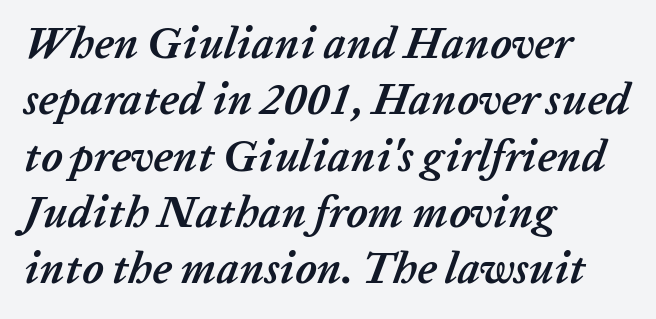
{"italic": "yes", "lean": "right", "slant_degrees": 20, "bold": "yes", "weight": "semibold", "width": "normal", "stroke_contrast": "low", "x_height": "medium", "monospaced": "no", "underline": "no", "align": "left", "line_spacing": "normal", "line_spacing_ratio": 1.28, "letter_spacing": "normal", "letter_spacing_em": 0.0, "glyph_px": 44}
